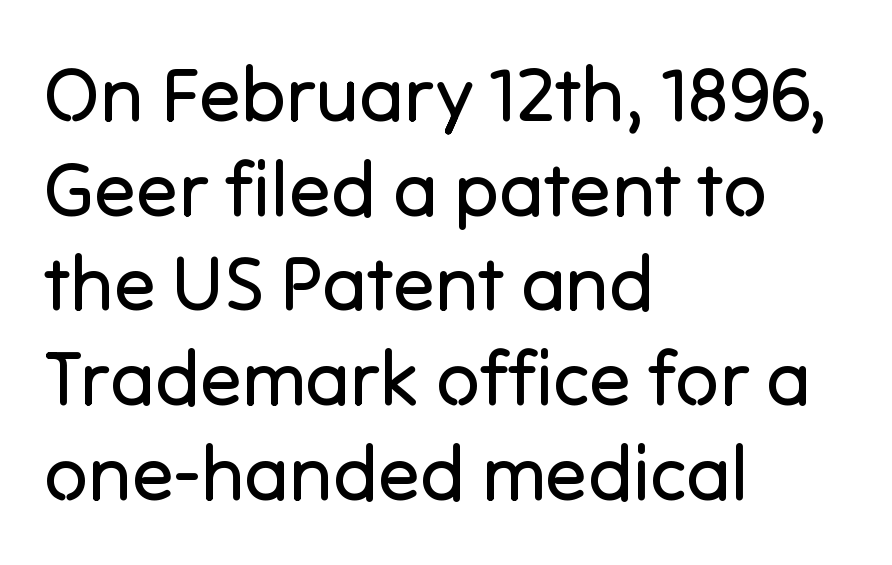
Q: Is the text bold? A: No.
Q: Is the text italic (slanted)? A: No, it is upright.
Q: Is the typeface a serif or a sans-serif typeface? A: Sans-serif.
Q: Is the text underlined? A: No.
Q: How is the paragraph aligned? A: Left-aligned.
Q: Is the spacing between letters normal or unusually wide? A: Normal.
Q: Width (condensed, normal, or wide)? A: Normal.
Q: Stroke contrast? A: Low.
Q: x-height? A: Medium.
Q: Monospaced? A: No.
